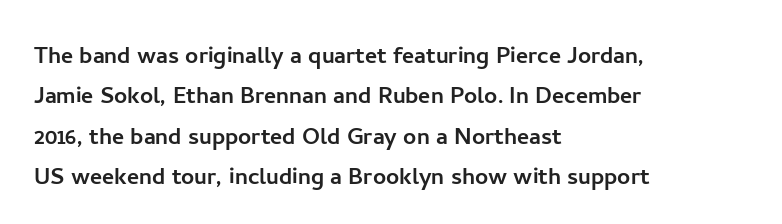
A normal amount of white space separates one row of letters from the next. A typesetter would label this face a sans. The tracking reads as untouched default to a designer's eye. Bare-footed words on every line.
